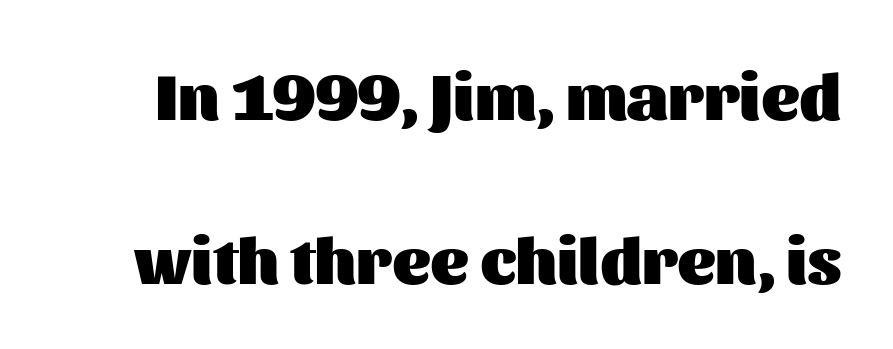
Q: Is the text bold? A: Yes.
Q: Is the text italic (slanted)? A: No, it is upright.
Q: Is the typeface a serif or a sans-serif typeface? A: Sans-serif.
Q: Is the text underlined? A: No.
Q: Is the spacing between letters normal or unusually wide? A: Normal.
Q: Is the spacing between lines tight, normal or loose? A: Loose.
Q: Width (condensed, normal, or wide)? A: Normal.
Q: Stroke contrast? A: Medium.
Q: x-height? A: Medium.
Q: Monospaced? A: No.
